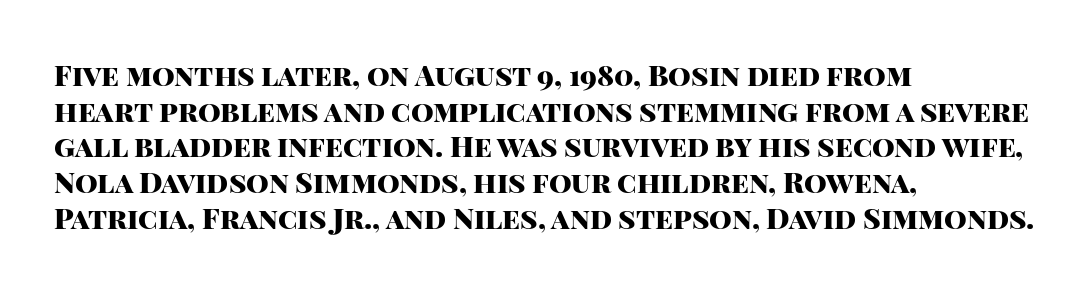
The image shows 29 px heavy sans-serif type, upright; set left-aligned, line spacing 1.23x, normal letter spacing, not underlined; high stroke contrast and a large x-height.
